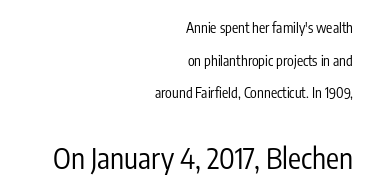
Q: Is the text bold? A: No.
Q: Is the text italic (slanted)? A: No, it is upright.
Q: Is the typeface a serif or a sans-serif typeface? A: Sans-serif.
Q: Is the text underlined? A: No.
Q: How is the paragraph aligned? A: Right-aligned.
Q: Is the spacing between letters normal or unusually wide? A: Normal.
Q: Is the spacing between lines tight, normal or loose? A: Loose.
Q: Which block of text is set in a larger size, the first (top) or the second (bottom)? A: The second (bottom) one.
Q: Width (condensed, normal, or wide)? A: Condensed.
Q: Stroke contrast? A: Low.
Q: x-height? A: Medium.
Q: Monospaced? A: No.
